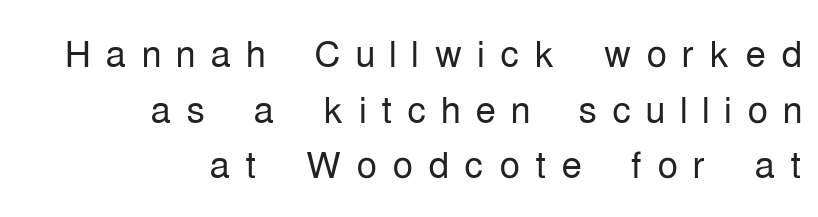
Reading down the column, the eye jumps only a short way to each next line. The letters are spread apart with noticeably loose tracking. Is the block centered? No — it sits flush against the right margin. Think of a printed novel: that variable character pitch is what you see here.
